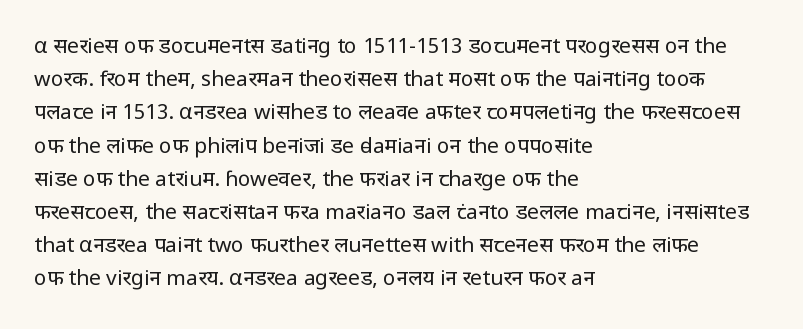
{"italic": "no", "bold": "no", "underline": "no", "align": "left", "line_spacing": "normal", "line_spacing_ratio": 1.58, "letter_spacing": "normal", "letter_spacing_em": 0.0, "glyph_px": 21}
